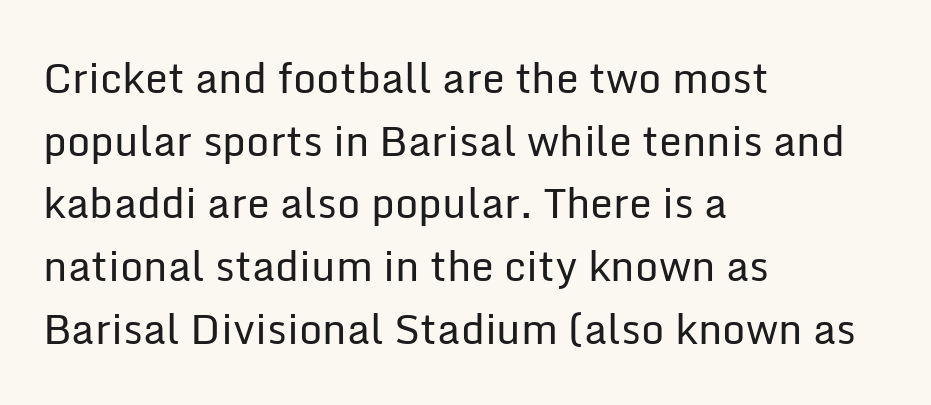
The image shows 41 px regular-weight sans-serif type, upright; set left-aligned, normal line spacing (1.53x), normal letter spacing, not underlined; low stroke contrast and a medium x-height.
